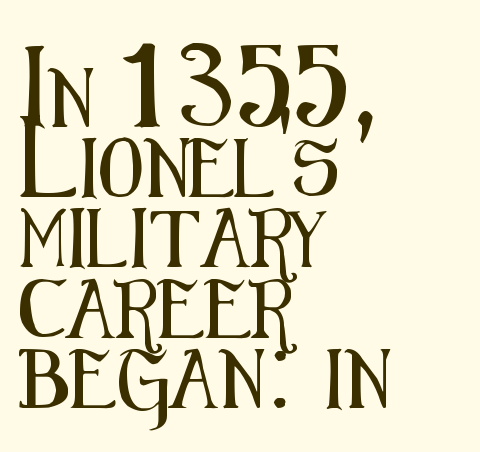
Q: Is the text italic (slanted)? A: No, it is upright.
Q: Is the text underlined? A: No.
Q: How is the paragraph aligned? A: Left-aligned.
Q: Is the spacing between letters normal or unusually wide? A: Normal.
Q: Width (condensed, normal, or wide)? A: Condensed.
Q: Stroke contrast? A: Medium.
Q: x-height? A: Medium.
Q: Monospaced? A: No.
